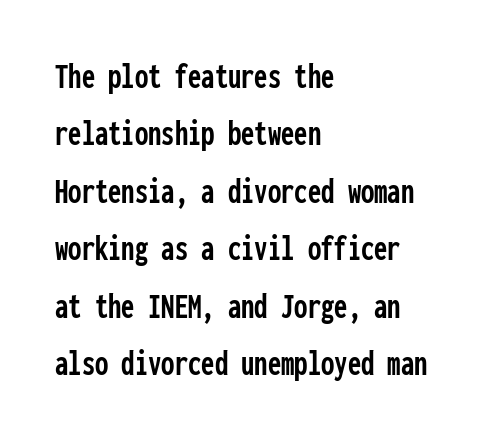
{"serif": "no", "italic": "no", "width": "condensed", "stroke_contrast": "low", "x_height": "medium", "monospaced": "yes", "underline": "no", "align": "left", "line_spacing": "normal", "line_spacing_ratio": 1.51, "letter_spacing": "normal", "letter_spacing_em": 0.0, "glyph_px": 38}
